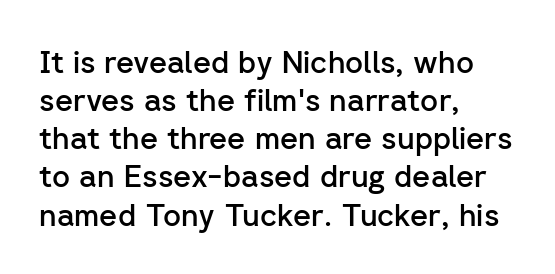
Which margin do the lines hug? The left one — the right edge is uneven. The glyphs in this specimen are sans serif. Just letters on the line, the space beneath them empty. Tall strokes in this sample are plumb rather than angled.
